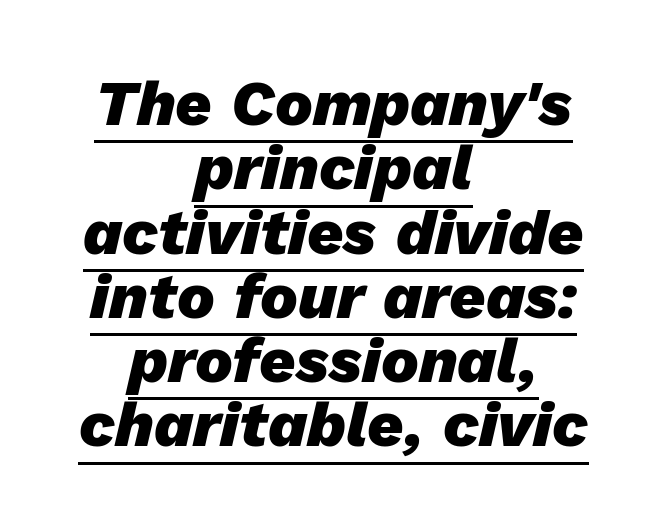
The image shows 63 px heavy type, italic (leaning right); set centered, tight line spacing (1.02x), normal letter spacing, underlined; low stroke contrast and a medium x-height.
